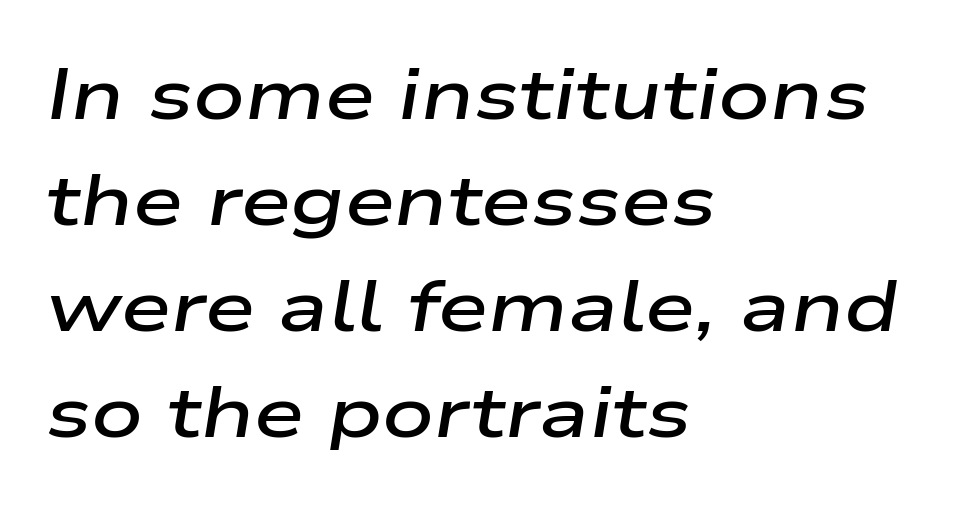
The rows are spaced the way most documents space them. Plain, unruled lines of type. Spacing verdict: proportional, widths tailored to each character. The glyphs have the mass of a demibold cut, below bold.
